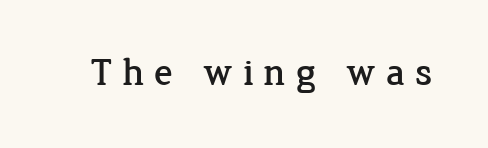
{"serif": "yes", "italic": "no", "width": "normal", "stroke_contrast": "low", "x_height": "medium", "monospaced": "no", "underline": "no", "letter_spacing": "wide", "letter_spacing_em": 0.24, "glyph_px": 39}
